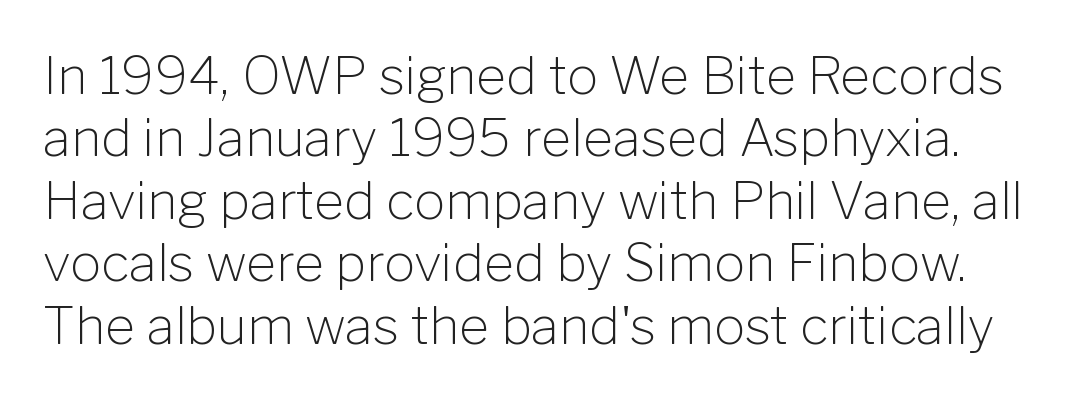
The image shows 52 px light sans-serif type, upright; set line spacing 1.2x, normal letter spacing, not underlined; low stroke contrast and a medium x-height.
